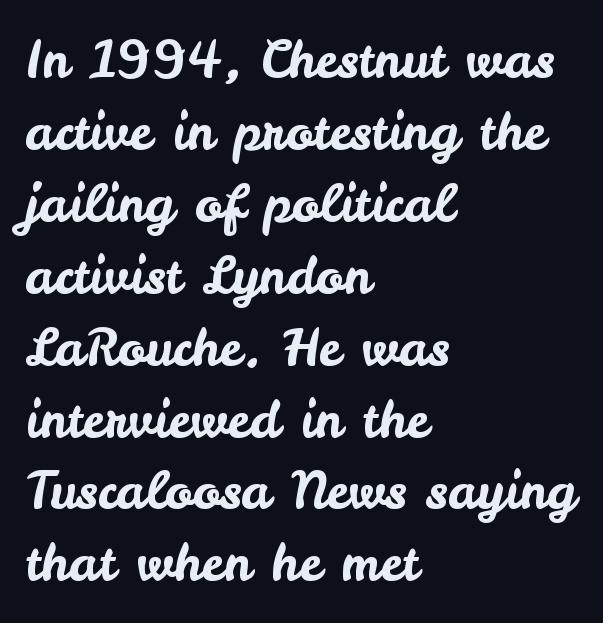
Each letter's strokes conclude bluntly, with no projecting serifs. Leading: standard. Looks like regular typesetting: each glyph gets only the width it needs.
